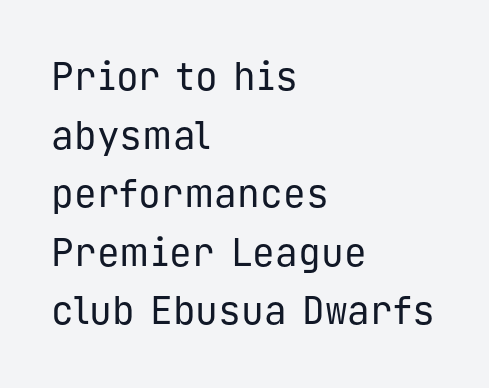
The image shows 38 px regular-weight sans-serif type, upright, monospaced; set left-aligned, normal line spacing (1.54x), normal letter spacing, not underlined; low stroke contrast and a medium x-height.
